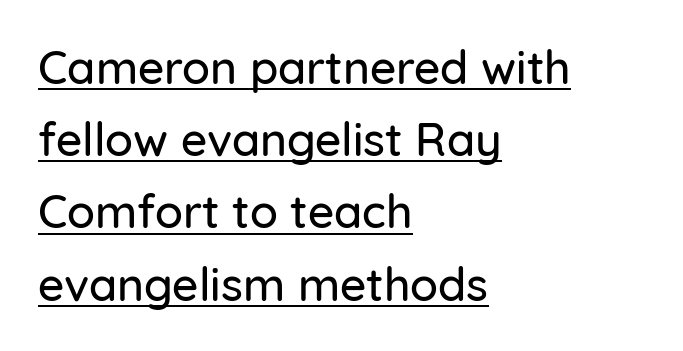
Q: Is the text italic (slanted)? A: No, it is upright.
Q: Is the typeface a serif or a sans-serif typeface? A: Sans-serif.
Q: Is the text underlined? A: Yes.
Q: How is the paragraph aligned? A: Left-aligned.
Q: Is the spacing between letters normal or unusually wide? A: Normal.
Q: Is the spacing between lines tight, normal or loose? A: Normal.
Q: Width (condensed, normal, or wide)? A: Normal.
Q: Stroke contrast? A: Low.
Q: x-height? A: Medium.
Q: Monospaced? A: No.
